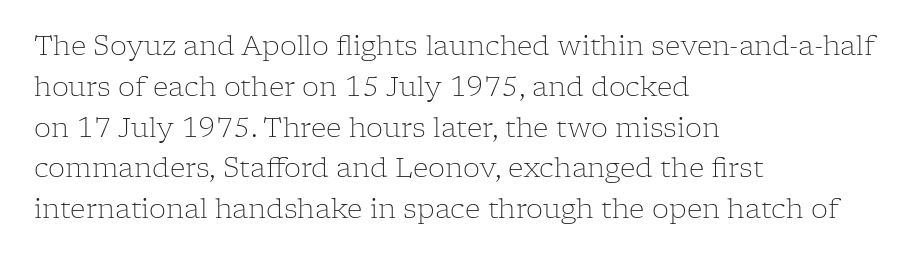
{"italic": "no", "bold": "no", "underline": "no", "align": "left", "line_spacing": "normal", "line_spacing_ratio": 1.51, "letter_spacing": "normal", "letter_spacing_em": 0.0, "glyph_px": 27}
